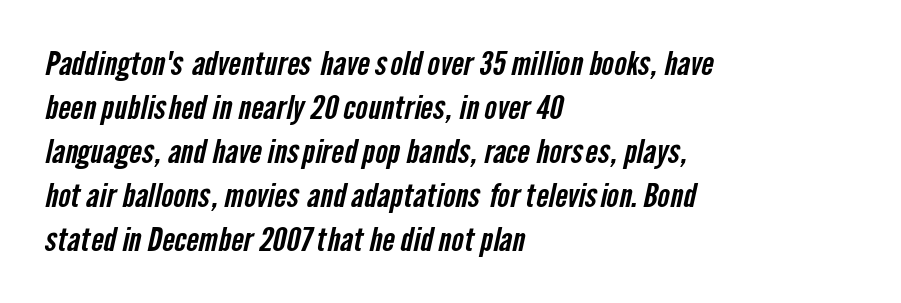
Stroke terminals: plain, sans-serif. Note the varied advance widths — an 'i' is clearly narrower than an 'm'. Each new line begins a customary step beneath the previous one. No word sits above an underline. These lines keep a tight, regular rhythm from letter to letter.
